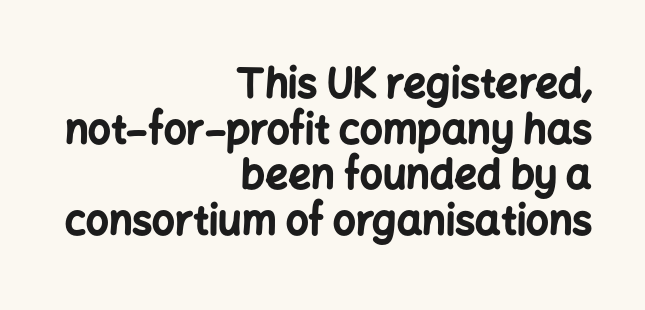
{"serif": "no", "italic": "no", "bold": "yes", "weight": "bold", "width": "normal", "stroke_contrast": "low", "x_height": "medium", "monospaced": "no", "underline": "no", "align": "right", "line_spacing": "tight", "line_spacing_ratio": 1.14, "letter_spacing": "normal", "letter_spacing_em": 0.0, "glyph_px": 40}
